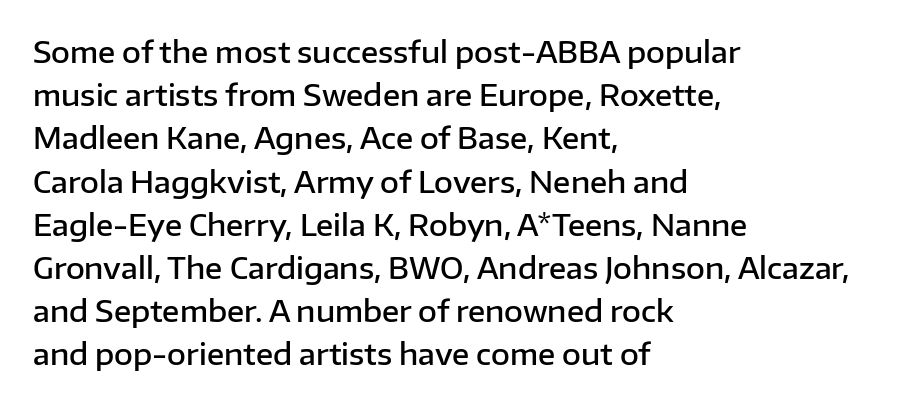
Q: Is the text bold? A: Semi-bold.
Q: Is the text italic (slanted)? A: No, it is upright.
Q: Is the typeface a serif or a sans-serif typeface? A: Sans-serif.
Q: Is the text underlined? A: No.
Q: How is the paragraph aligned? A: Left-aligned.
Q: Is the spacing between letters normal or unusually wide? A: Normal.
Q: Is the spacing between lines tight, normal or loose? A: Normal.
Q: Width (condensed, normal, or wide)? A: Normal.
Q: Stroke contrast? A: Low.
Q: x-height? A: Medium.
Q: Monospaced? A: No.
